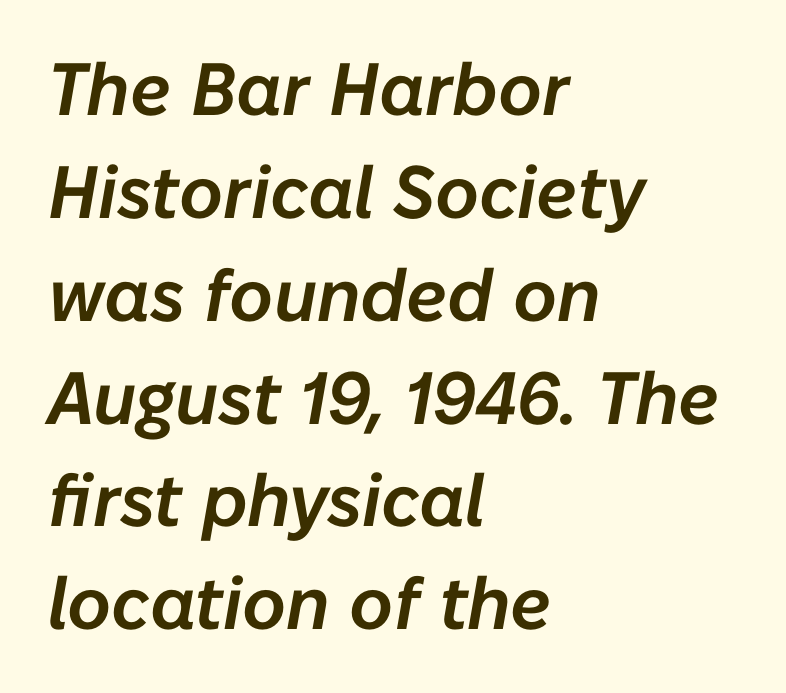
Q: Is the text italic (slanted)? A: Yes, it leans right by about 10 degrees.
Q: Is the text underlined? A: No.
Q: How is the paragraph aligned? A: Left-aligned.
Q: Is the spacing between letters normal or unusually wide? A: Normal.
Q: Is the spacing between lines tight, normal or loose? A: Normal.
Q: Width (condensed, normal, or wide)? A: Normal.
Q: Stroke contrast? A: Low.
Q: x-height? A: Medium.
Q: Monospaced? A: No.
